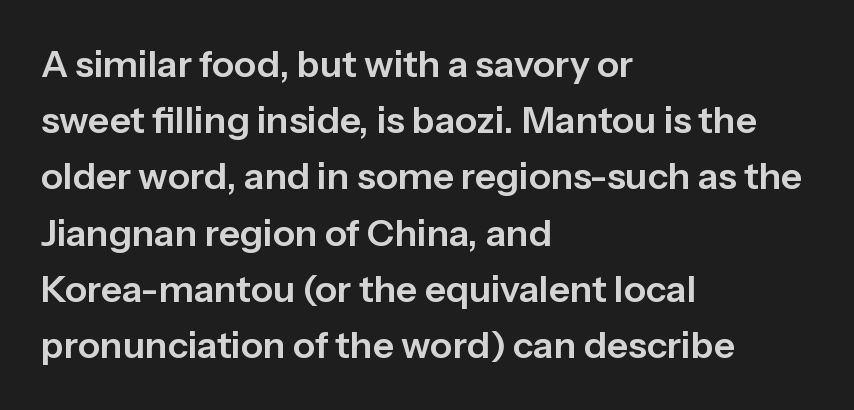
The image shows 37 px sans-serif type, upright; set left-aligned, normal line spacing (1.52x), normal letter spacing, not underlined; low stroke contrast and a medium x-height.
